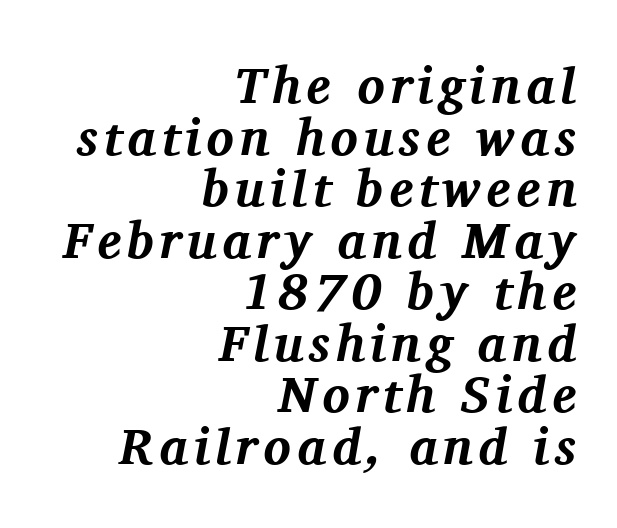
Q: Is the text bold? A: Yes.
Q: Is the text italic (slanted)? A: Yes, it leans right by about 11 degrees.
Q: Is the typeface a serif or a sans-serif typeface? A: Serif.
Q: Is the text underlined? A: No.
Q: How is the paragraph aligned? A: Right-aligned.
Q: Is the spacing between lines tight, normal or loose? A: Tight.
Q: Width (condensed, normal, or wide)? A: Normal.
Q: Stroke contrast? A: Medium.
Q: x-height? A: Medium.
Q: Monospaced? A: No.
